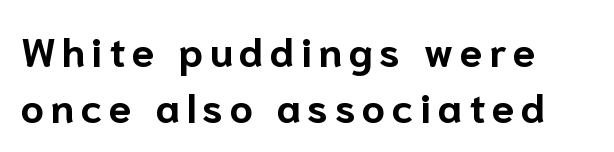
Reading down the column, the eye jumps a familiar distance to each next line. I'd describe the lettering as bold — thick and assertive. Note: no serifs on the glyphs. The lettering stays uniformly vertical, giving the passage a roman look. A typesetter would call this proportional, since set widths differ per character.
